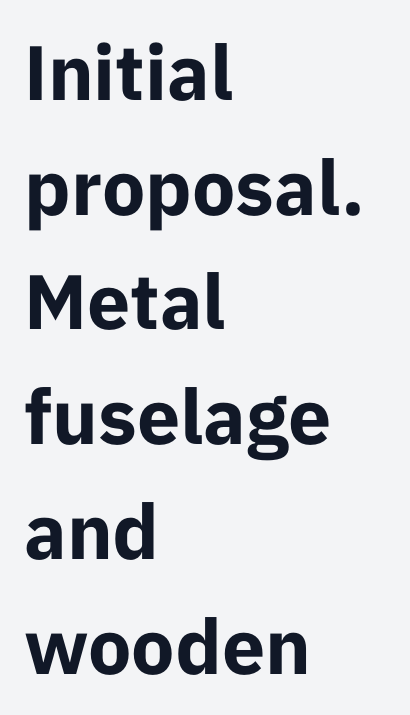
The image shows 77 px bold sans-serif type, upright; set left-aligned, normal line spacing (1.49x), normal letter spacing, not underlined; low stroke contrast and a medium x-height.
